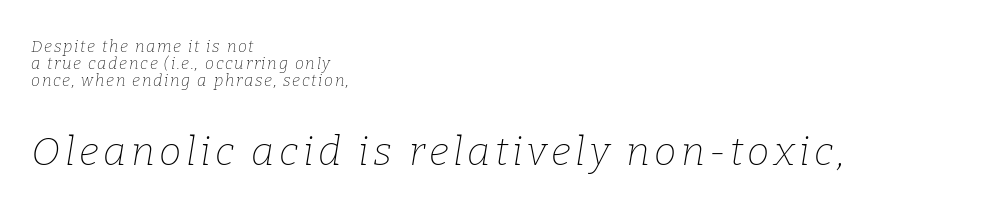
Q: Is the text bold? A: No.
Q: Is the text italic (slanted)? A: Yes, it leans right by about 9 degrees.
Q: Is the typeface a serif or a sans-serif typeface? A: Serif.
Q: Is the text underlined? A: No.
Q: How is the paragraph aligned? A: Left-aligned.
Q: Is the spacing between lines tight, normal or loose? A: Tight.
Q: Which block of text is set in a larger size, the first (top) or the second (bottom)? A: The second (bottom) one.
Q: Width (condensed, normal, or wide)? A: Normal.
Q: Stroke contrast? A: Low.
Q: x-height? A: Medium.
Q: Monospaced? A: No.
